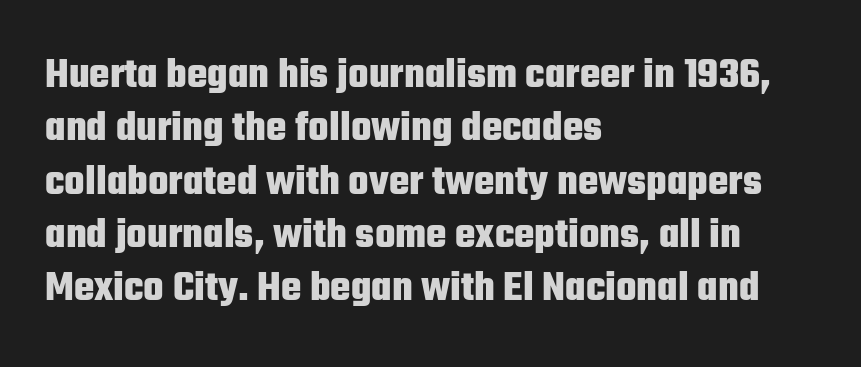
Each glyph is drawn with heavy, bold strokes. Compared with typical body copy, the letter spacing here is the same. The passage shown is typed in a proportional face where columns would drift. Has an underline been added? It has not. The type sits square on the baseline with zero lean. This is sans-serif lettering, the kind often seen on screens and signage.
